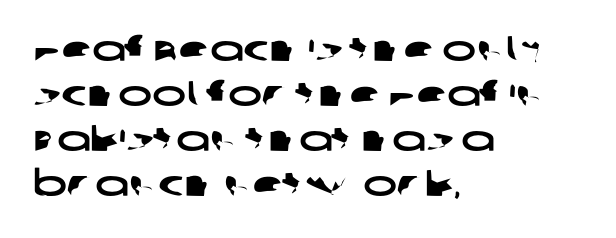
Q: Is the typeface a serif or a sans-serif typeface? A: Sans-serif.
Q: Is the text underlined? A: No.
Q: How is the paragraph aligned? A: Left-aligned.
Q: Is the spacing between letters normal or unusually wide? A: Normal.
Q: Is the spacing between lines tight, normal or loose? A: Normal.
Q: Width (condensed, normal, or wide)? A: Wide.
Q: Stroke contrast? A: Low.
Q: x-height? A: Large.
Q: Monospaced? A: No.
